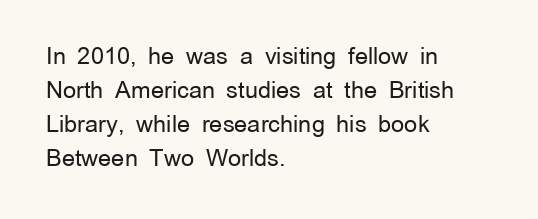
The image shows 23 px text type, upright; set left-aligned, normal line spacing (1.48x), normal letter spacing, not underlined.
